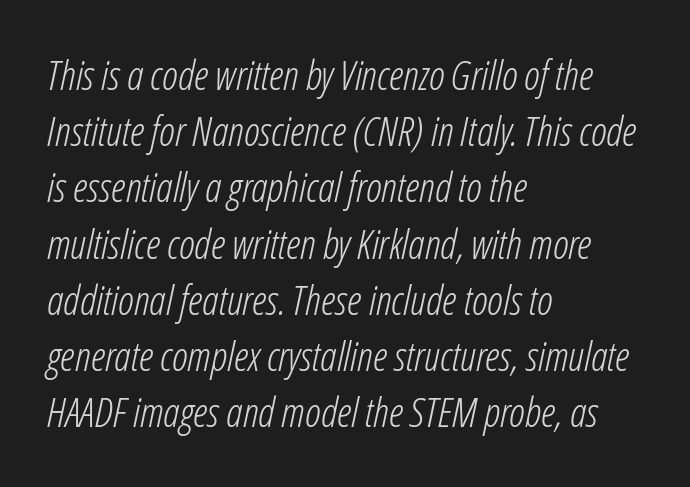
Inter-character spacing is left at the font's built-in metrics. This is oblique type, the kind used for emphasis or titles. Rule under the text: the space is simply empty. This sample is left-justified, so line endings fall wherever the words run out. Think of a printed novel: that variable character pitch is what you see here.
